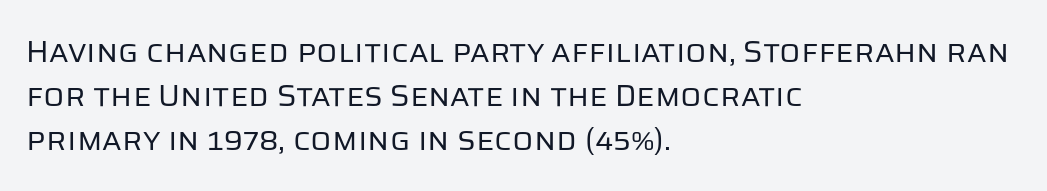
Short note: letters normally spaced. Honestly, the row spacing looks completely unremarkable. Teacher's note: observe the even left margin — that is flush-left alignment. The glyphs in this specimen are sans serif. Think of a printed novel: that variable character pitch is what you see here. Ordinary non-slanted type is in use.
